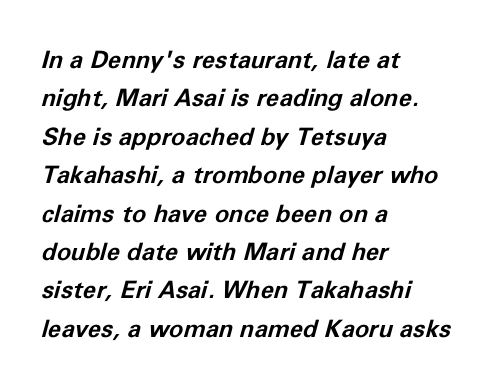
Layout note: lines flush left. The passage shown leans; its letterforms are oblique. The letters are bold, with thick, heavy strokes. Each row of text sits above clean, open space. Leading: standard. The horizontal fit of the characters is conventional and even.
